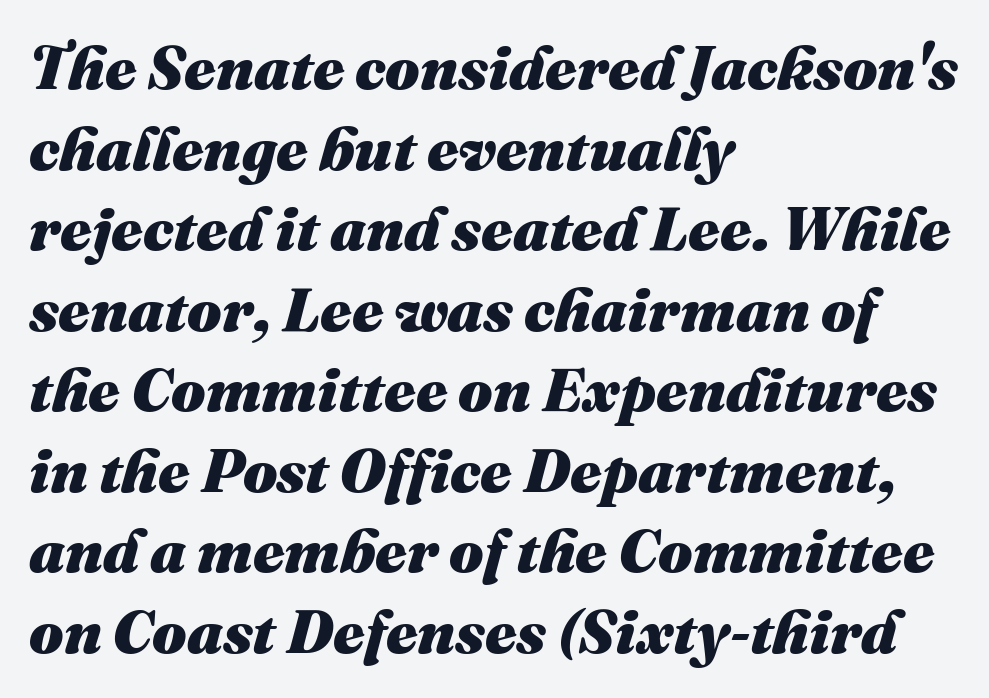
No word sits above an underline. Characters are canted at an angle relative to the baseline's perpendicular. You'd pick this weight for a headline — it's a proper bold. The setting favours the left margin, as ordinary paragraphs usually do.
